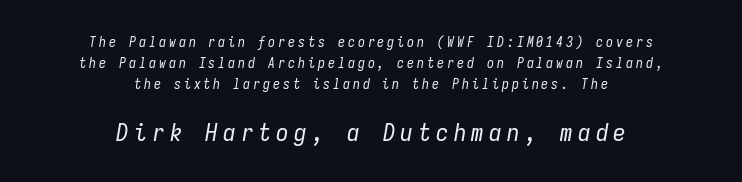
Layout note: lines centered. Caption: expanded tracking, letters set apart. Rows of type keep a routine distance in the vertical direction. Lines of text with bare space underneath.
